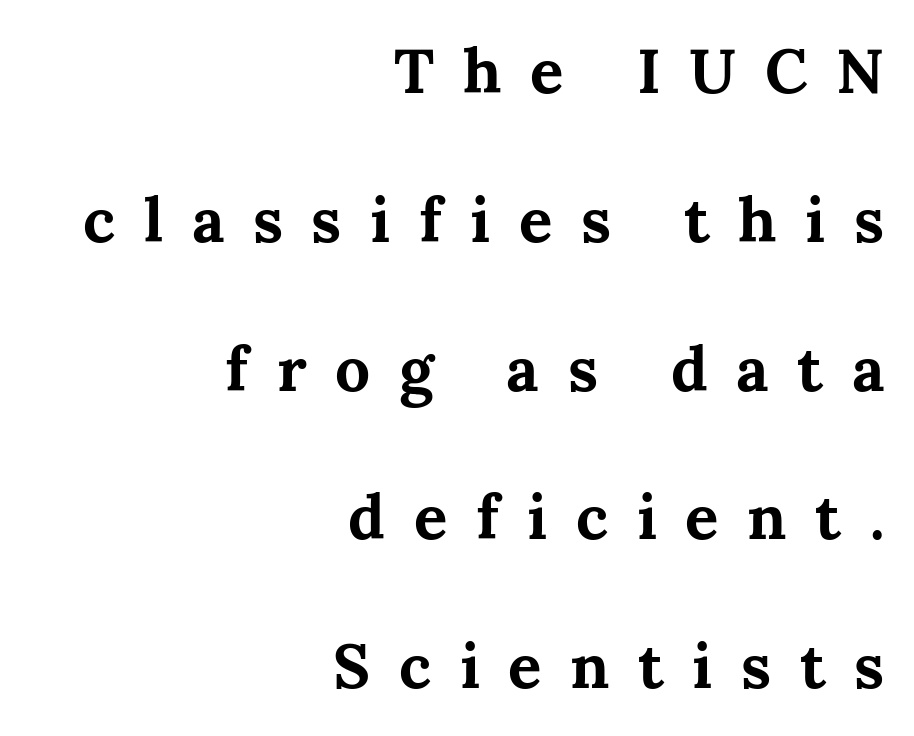
Q: Is the text bold? A: Yes.
Q: Is the text italic (slanted)? A: No, it is upright.
Q: Is the typeface a serif or a sans-serif typeface? A: Serif.
Q: Is the text underlined? A: No.
Q: How is the paragraph aligned? A: Right-aligned.
Q: Is the spacing between letters normal or unusually wide? A: Unusually wide.
Q: Is the spacing between lines tight, normal or loose? A: Loose.
Q: Width (condensed, normal, or wide)? A: Normal.
Q: Stroke contrast? A: Medium.
Q: x-height? A: Medium.
Q: Monospaced? A: No.
